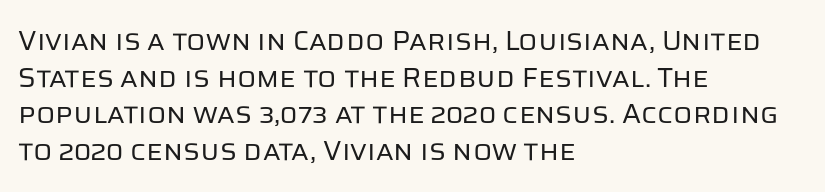
Q: Is the text bold? A: No.
Q: Is the text italic (slanted)? A: No, it is upright.
Q: Is the typeface a serif or a sans-serif typeface? A: Sans-serif.
Q: Is the text underlined? A: No.
Q: How is the paragraph aligned? A: Left-aligned.
Q: Is the spacing between letters normal or unusually wide? A: Normal.
Q: Is the spacing between lines tight, normal or loose? A: Normal.
Q: Width (condensed, normal, or wide)? A: Normal.
Q: Stroke contrast? A: Low.
Q: x-height? A: Large.
Q: Monospaced? A: No.
